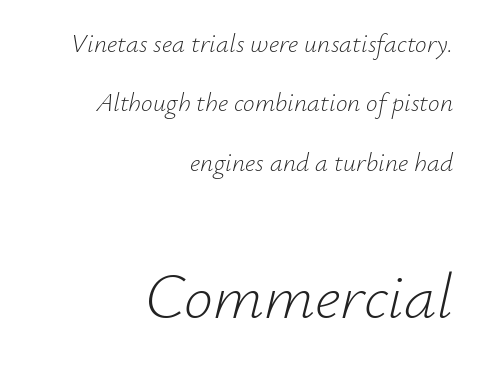
{"italic": "yes", "lean": "right", "slant_degrees": 12, "bold": "no", "weight": "light", "width": "normal", "stroke_contrast": "low", "x_height": "small", "monospaced": "no", "underline": "no", "align": "right", "line_spacing": "loose", "line_spacing_ratio": 2.28, "letter_spacing": "normal", "letter_spacing_em": 0.0, "larger_block": "second", "size_ratio": 2.5, "glyph_px": 65}
